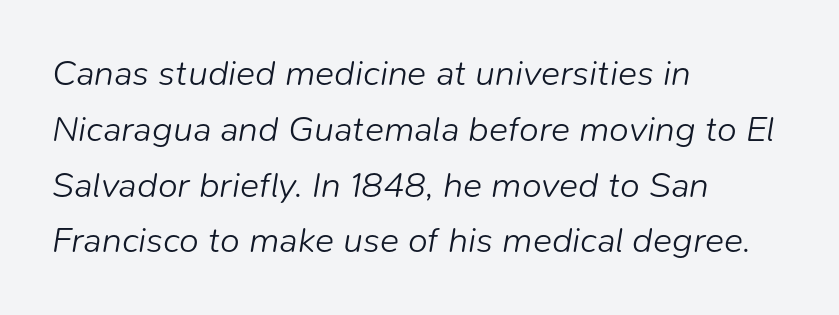
The image shows 36 px light type, italic (leaning right); set left-aligned, normal line spacing (1.55x), normal letter spacing, not underlined; low stroke contrast and a medium x-height.
